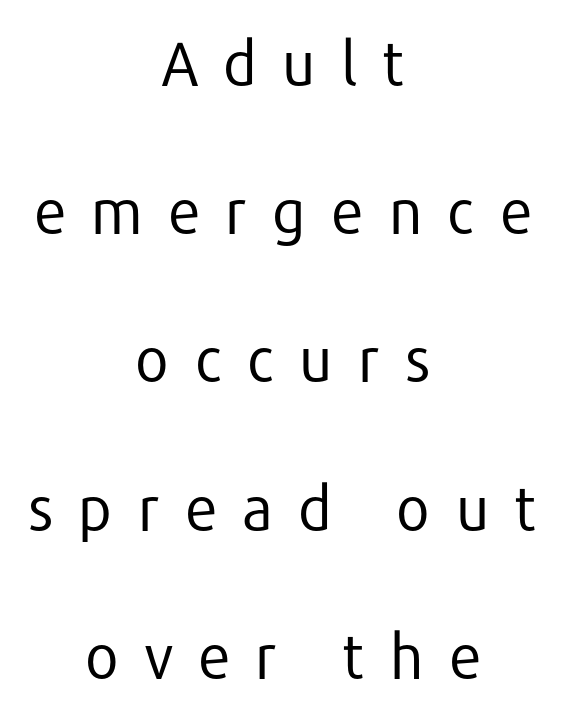
The line texture is sparse and dotted thanks to wide tracking. Spacing verdict: proportional, widths tailored to each character. The foot of each line stays bare and open. The passage shown is not bold in any degree. Horizontal alignment here is central, giving a formal, balanced look.
